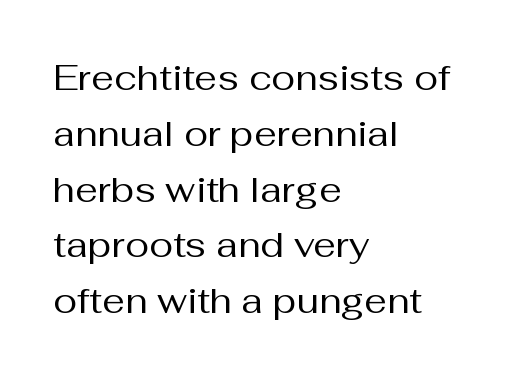
Q: Is the text bold? A: No.
Q: Is the text italic (slanted)? A: No, it is upright.
Q: Is the typeface a serif or a sans-serif typeface? A: Sans-serif.
Q: Is the text underlined? A: No.
Q: How is the paragraph aligned? A: Left-aligned.
Q: Is the spacing between letters normal or unusually wide? A: Normal.
Q: Is the spacing between lines tight, normal or loose? A: Normal.
Q: Width (condensed, normal, or wide)? A: Normal.
Q: Stroke contrast? A: Medium.
Q: x-height? A: Medium.
Q: Monospaced? A: No.
